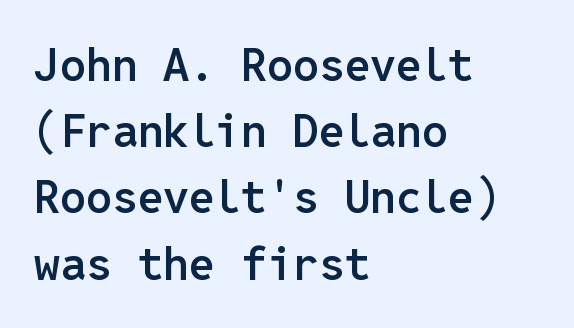
{"serif": "no", "italic": "no", "bold": "semi", "weight": "semibold", "width": "normal", "stroke_contrast": "low", "x_height": "medium", "monospaced": "yes", "underline": "no", "align": "left", "line_spacing": "normal", "line_spacing_ratio": 1.44, "letter_spacing": "normal", "letter_spacing_em": 0.0, "glyph_px": 46}
